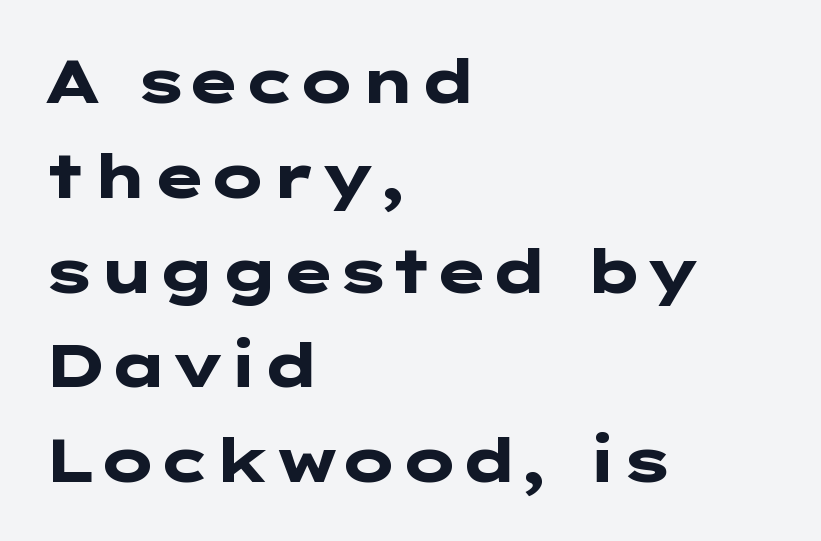
The image shows 60 px heavy, wide sans-serif type, upright; set left-aligned, normal line spacing (1.58x), normal letter spacing, not underlined; low stroke contrast and a medium x-height.
